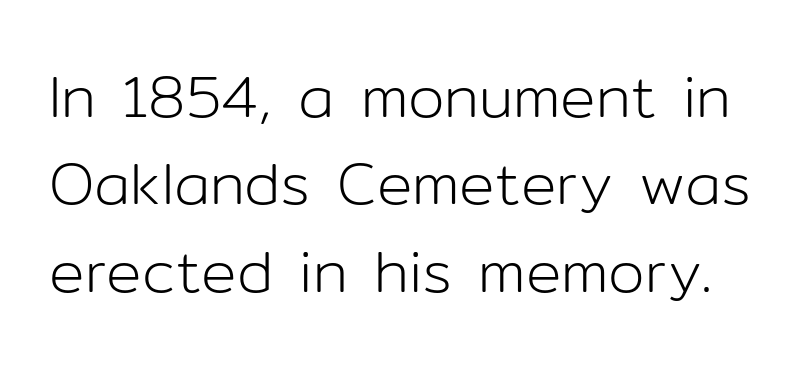
Q: Is the text bold? A: No.
Q: Is the text italic (slanted)? A: No, it is upright.
Q: Is the typeface a serif or a sans-serif typeface? A: Sans-serif.
Q: Is the text underlined? A: No.
Q: Is the spacing between letters normal or unusually wide? A: Normal.
Q: Is the spacing between lines tight, normal or loose? A: Normal.
Q: Width (condensed, normal, or wide)? A: Normal.
Q: Stroke contrast? A: Low.
Q: x-height? A: Medium.
Q: Monospaced? A: No.
